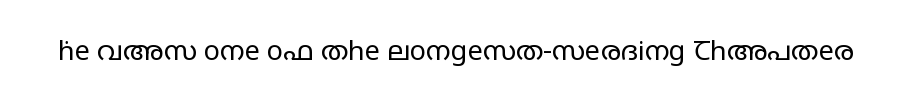
The image shows 27 px text type, upright; set normal letter spacing, not underlined.
